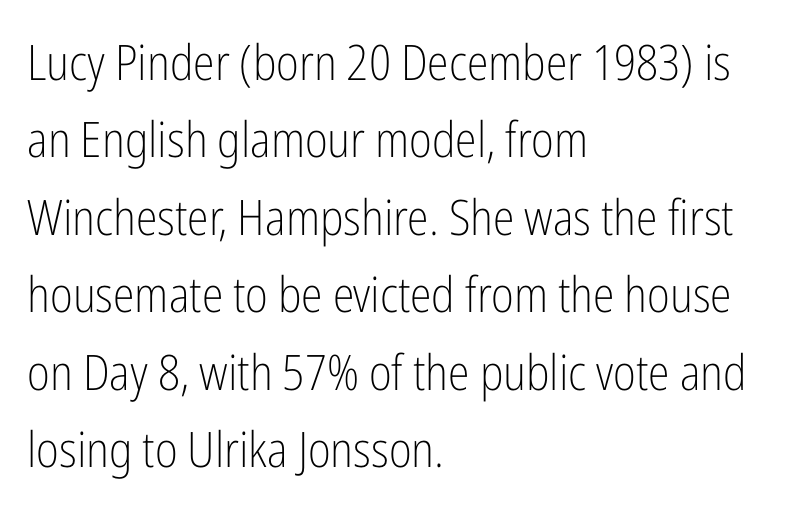
Q: Is the text bold? A: No.
Q: Is the text italic (slanted)? A: No, it is upright.
Q: Is the typeface a serif or a sans-serif typeface? A: Sans-serif.
Q: Is the text underlined? A: No.
Q: How is the paragraph aligned? A: Left-aligned.
Q: Is the spacing between letters normal or unusually wide? A: Normal.
Q: Is the spacing between lines tight, normal or loose? A: Normal.
Q: Width (condensed, normal, or wide)? A: Condensed.
Q: Stroke contrast? A: Low.
Q: x-height? A: Medium.
Q: Monospaced? A: No.
